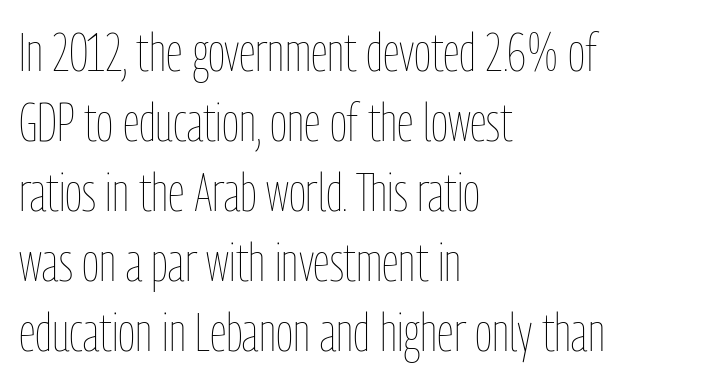
The image shows 53 px thin, condensed type, upright; set left-aligned, normal line spacing (1.32x), normal letter spacing, not underlined; low stroke contrast and a medium x-height.
